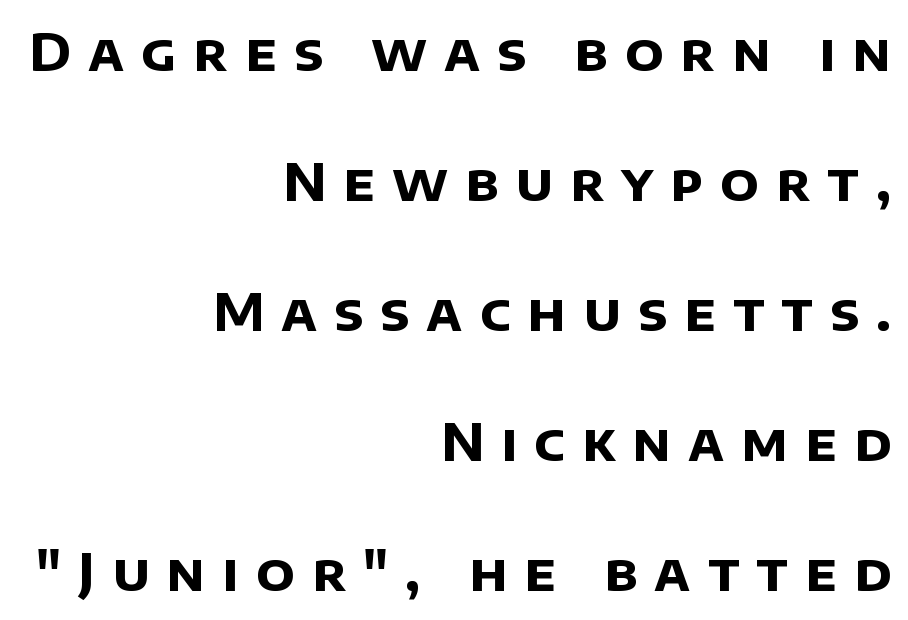
The image shows 52 px bold sans-serif type; set right-aligned, loose line spacing (2.5x), unusually wide letter spacing (+0.33 em), not underlined; low stroke contrast and a large x-height.
